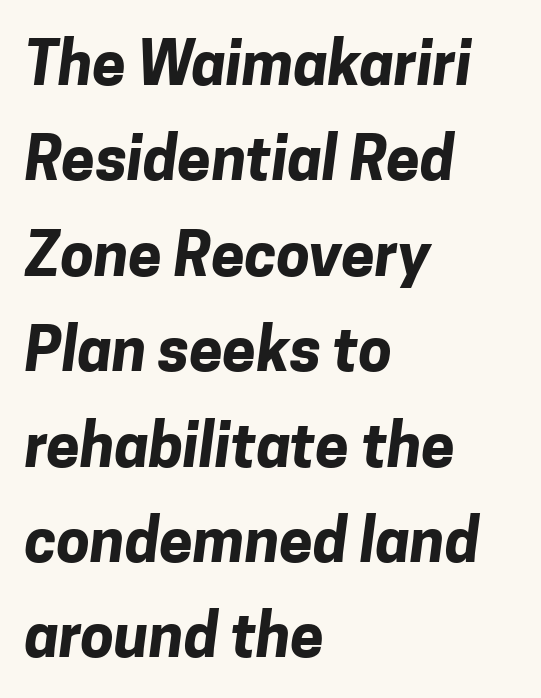
The text was rendered using a sans face with plain stroke endings. Any mark beneath the type? The region is blank. If you drew a ruler down the left edge, every line would touch it. This rendering leaves character spacing at its baseline value. Do the characters align in a grid? No, the font is proportional.
